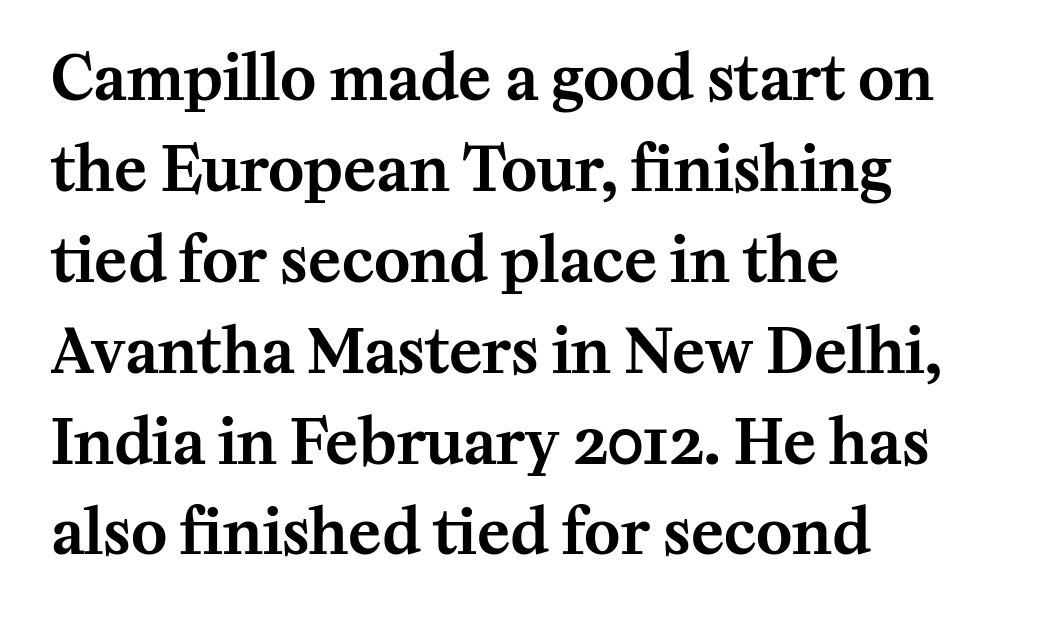
This rendering employs a face with finishing strokes, i.e., a serif. Style check: upright. Evenly set lines give the paragraph a standard silhouette. The horizontal fit of the characters is conventional and even.
